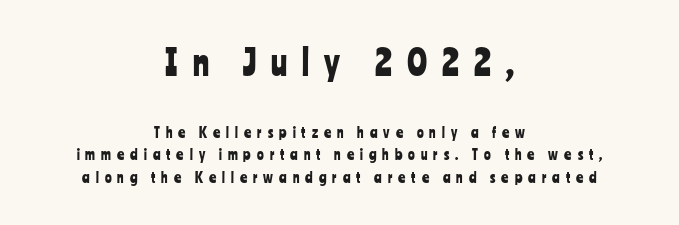
The image shows 35 px condensed sans-serif type, upright; set centered, normal line spacing (1.6x), unusually wide letter spacing (+0.43 em), not underlined; the first (top) block is 2.5x larger; low stroke contrast and a medium x-height.
